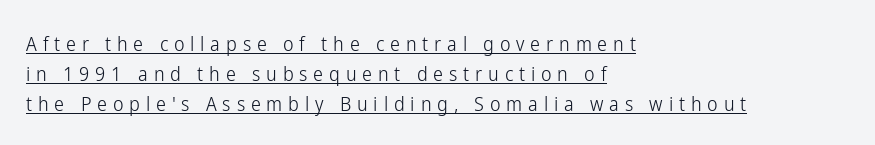
{"italic": "no", "bold": "no", "underline": "yes", "align": "left", "line_spacing": "normal", "line_spacing_ratio": 1.51, "letter_spacing": "wide", "letter_spacing_em": 0.29, "glyph_px": 20}
